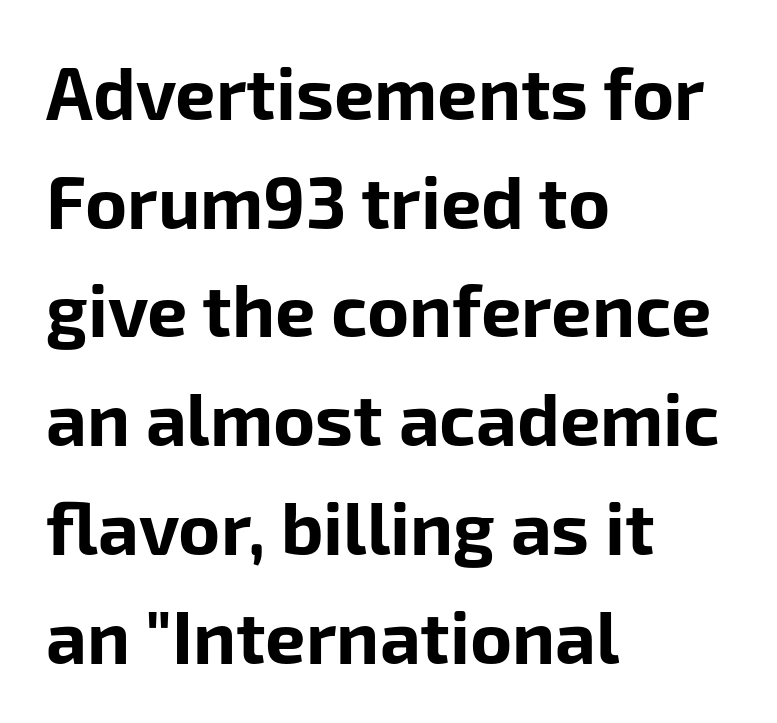
{"serif": "no", "italic": "no", "bold": "yes", "weight": "bold", "width": "normal", "stroke_contrast": "low", "x_height": "medium", "monospaced": "no", "underline": "no", "align": "left", "line_spacing": "normal", "line_spacing_ratio": 1.51, "letter_spacing": "normal", "letter_spacing_em": 0.0, "glyph_px": 72}
